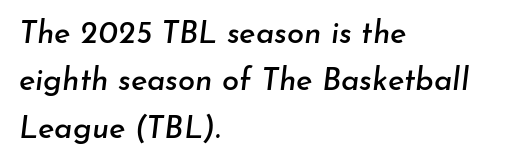
Q: Is the text italic (slanted)? A: Yes, it leans right by about 7 degrees.
Q: Is the text underlined? A: No.
Q: How is the paragraph aligned? A: Left-aligned.
Q: Is the spacing between letters normal or unusually wide? A: Normal.
Q: Is the spacing between lines tight, normal or loose? A: Normal.
Q: Width (condensed, normal, or wide)? A: Normal.
Q: Stroke contrast? A: Low.
Q: x-height? A: Small.
Q: Monospaced? A: No.
